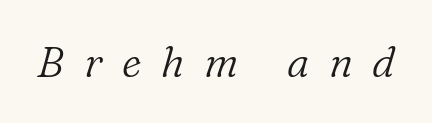
Q: Is the text bold? A: No.
Q: Is the text italic (slanted)? A: Yes, it leans right by about 16 degrees.
Q: Is the typeface a serif or a sans-serif typeface? A: Serif.
Q: Is the text underlined? A: No.
Q: Is the spacing between letters normal or unusually wide? A: Unusually wide.
Q: Width (condensed, normal, or wide)? A: Normal.
Q: Stroke contrast? A: Low.
Q: x-height? A: Medium.
Q: Monospaced? A: No.
